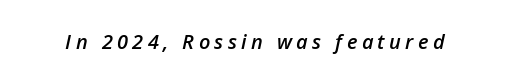
The lettering tilts uniformly, giving the passage an italic look. The letterforms stand isolated, each surrounded by extra space. Glance below the letters and you will spot only blank space. Heft: intermediate — a semibold.
